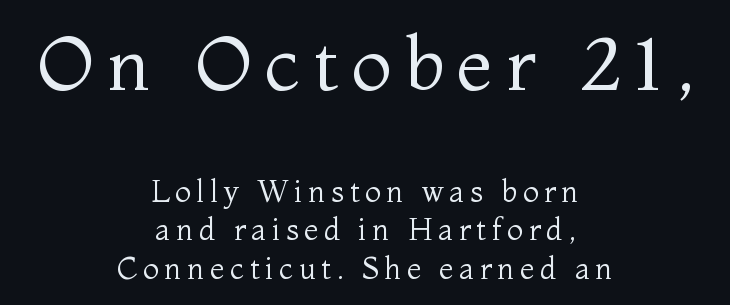
Successive baselines arrive at the customary interval. A bare baseline throughout the passage. The typeface has the unassuming heft of standard copy or less. The text block is weighted toward neither margin, spreading evenly from the middle.
